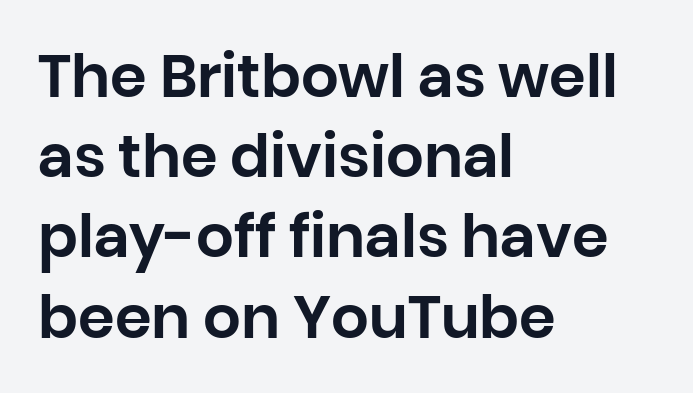
Q: Is the text italic (slanted)? A: No, it is upright.
Q: Is the typeface a serif or a sans-serif typeface? A: Sans-serif.
Q: Is the text underlined? A: No.
Q: How is the paragraph aligned? A: Left-aligned.
Q: Is the spacing between letters normal or unusually wide? A: Normal.
Q: Is the spacing between lines tight, normal or loose? A: Normal.
Q: Width (condensed, normal, or wide)? A: Normal.
Q: Stroke contrast? A: Low.
Q: x-height? A: Large.
Q: Monospaced? A: No.
